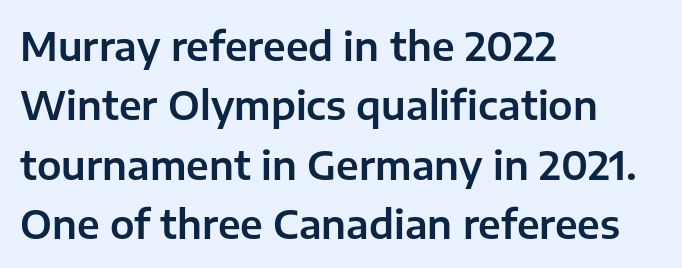
The image shows 39 px sans-serif type, upright; set left-aligned, normal line spacing (1.52x), normal letter spacing, not underlined; low stroke contrast and a medium x-height.
